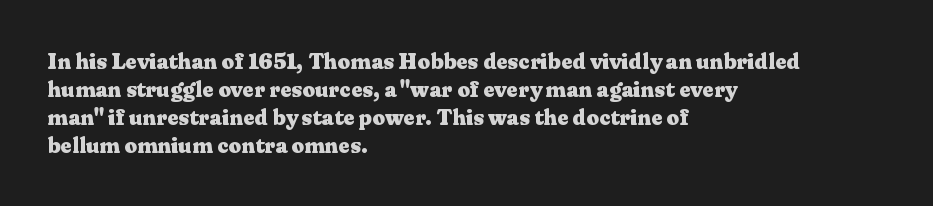
{"italic": "no", "bold": "yes", "underline": "no", "align": "left", "line_spacing": "normal", "line_spacing_ratio": 1.27, "letter_spacing": "normal", "letter_spacing_em": 0.0, "glyph_px": 22}
